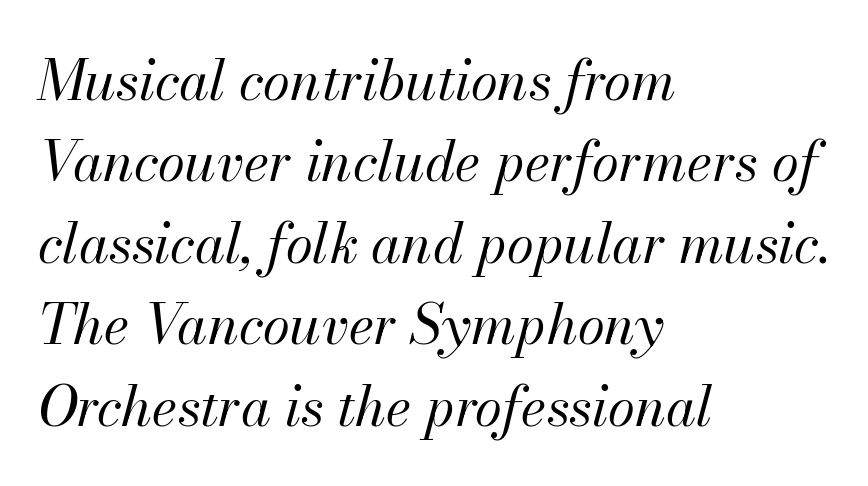
Every row of glyphs begins at an identical x-position on the left. This sample has the flowing, uneven cadence of proportional lettering. Does extra space separate the letters? No, they use regular spacing. This block has exactly the height ordinary leading produces. This reads as an unemphasized weight, regular at the heaviest. This rendering features lettering with no underline.
